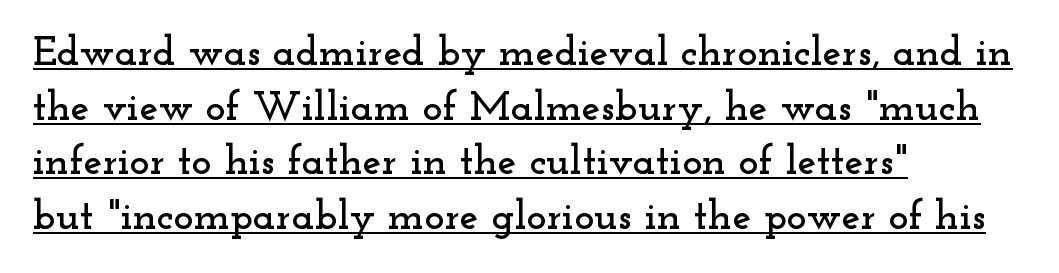
{"serif": "yes", "italic": "no", "width": "wide", "stroke_contrast": "low", "x_height": "small", "monospaced": "no", "underline": "yes", "align": "left", "line_spacing": "normal", "line_spacing_ratio": 1.3, "letter_spacing": "normal", "letter_spacing_em": 0.0, "glyph_px": 42}
